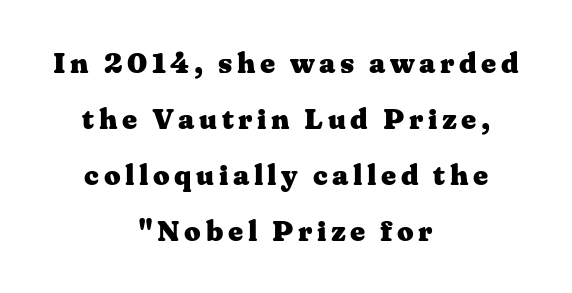
Font category for this specimen: serif. The face used here has the dense, thick strokes of a bold. Notice the wide empty band between every row — that's loose leading. Upright lettering throughout.
